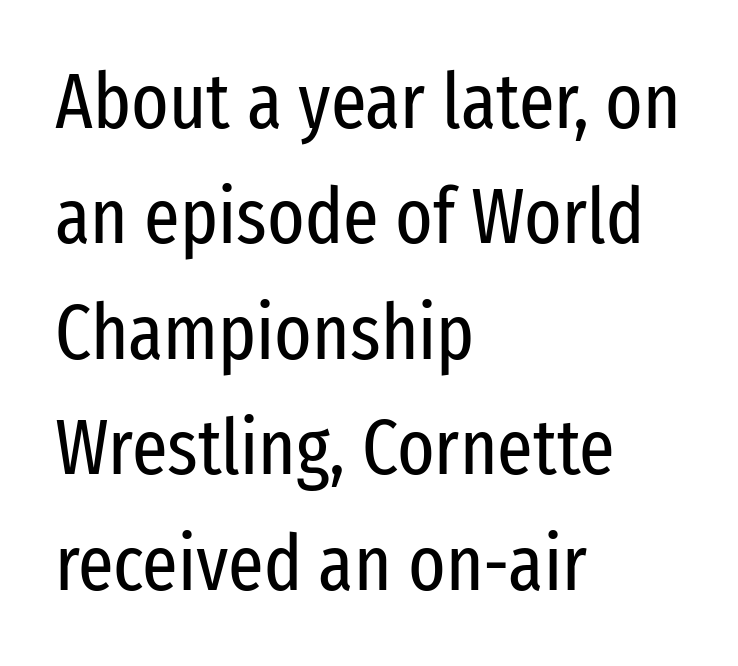
Summary of weight: not heavy and not bold. Character widths vary here, with narrow letters taking less room than wide ones. Examine the stroke ends and you'll find no serifs. Leading: standard.
